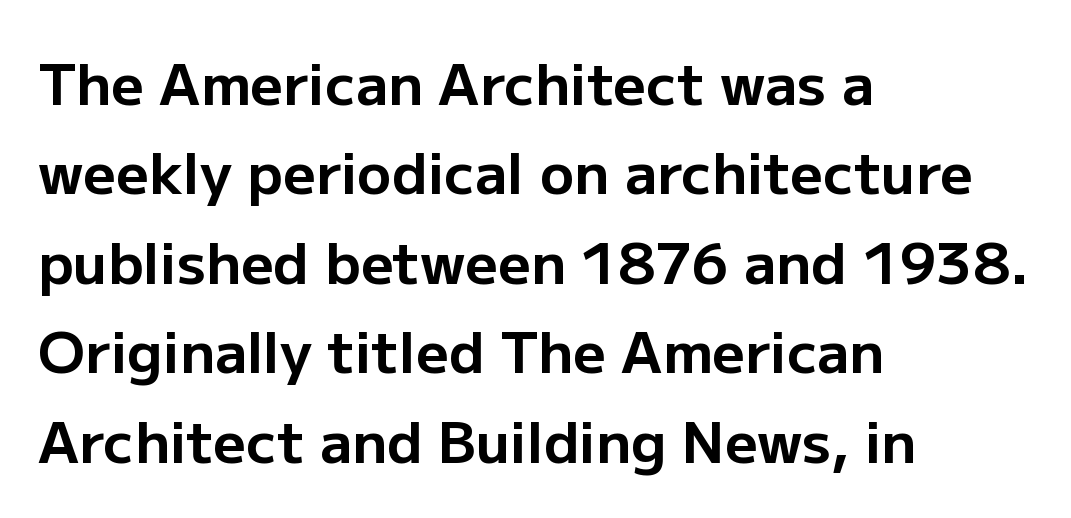
Q: Is the text bold? A: Yes.
Q: Is the text italic (slanted)? A: No, it is upright.
Q: Is the typeface a serif or a sans-serif typeface? A: Sans-serif.
Q: Is the text underlined? A: No.
Q: How is the paragraph aligned? A: Left-aligned.
Q: Is the spacing between letters normal or unusually wide? A: Normal.
Q: Is the spacing between lines tight, normal or loose? A: Normal.
Q: Width (condensed, normal, or wide)? A: Normal.
Q: Stroke contrast? A: Low.
Q: x-height? A: Medium.
Q: Monospaced? A: No.
